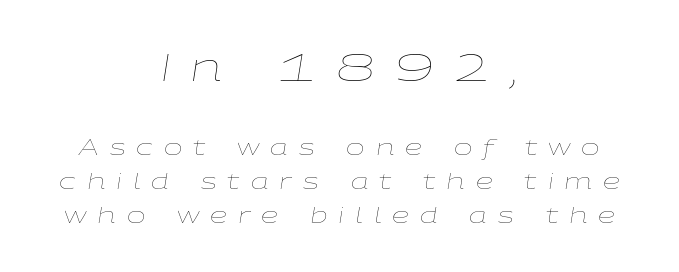
{"italic": "yes", "lean": "right", "slant_degrees": 9, "bold": "no", "weight": "thin", "width": "wide", "stroke_contrast": "low", "x_height": "medium", "monospaced": "no", "underline": "no", "align": "center", "line_spacing": "normal", "line_spacing_ratio": 1.54, "letter_spacing": "wide", "letter_spacing_em": 0.5, "larger_block": "first", "size_ratio": 1.73, "glyph_px": 38}
